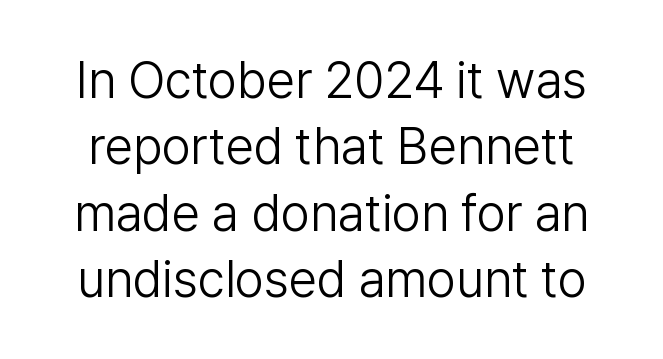
The image shows 51 px light sans-serif type, upright; set normal line spacing (1.3x), normal letter spacing, not underlined; low stroke contrast and a medium x-height.
